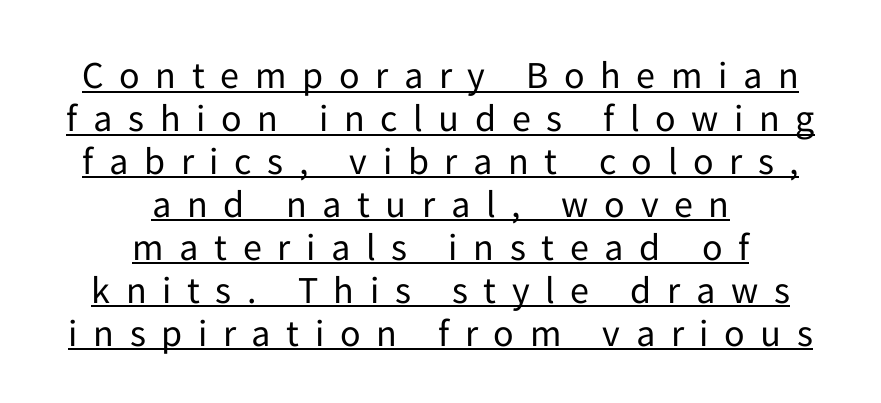
{"serif": "no", "italic": "no", "bold": "no", "weight": "regular", "width": "normal", "stroke_contrast": "low", "x_height": "medium", "monospaced": "no", "underline": "yes", "align": "center", "line_spacing": "tight", "line_spacing_ratio": 1.13, "letter_spacing": "wide", "letter_spacing_em": 0.41, "glyph_px": 38}
